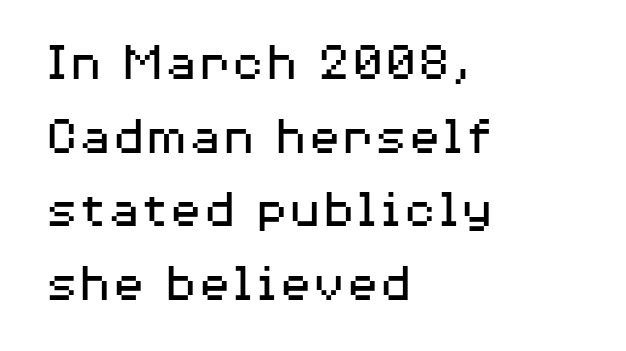
Q: Is the text bold? A: No.
Q: Is the text italic (slanted)? A: No, it is upright.
Q: Is the typeface a serif or a sans-serif typeface? A: Sans-serif.
Q: Is the text underlined? A: No.
Q: How is the paragraph aligned? A: Left-aligned.
Q: Is the spacing between letters normal or unusually wide? A: Normal.
Q: Is the spacing between lines tight, normal or loose? A: Normal.
Q: Width (condensed, normal, or wide)? A: Wide.
Q: Stroke contrast? A: Medium.
Q: x-height? A: Medium.
Q: Monospaced? A: No.
